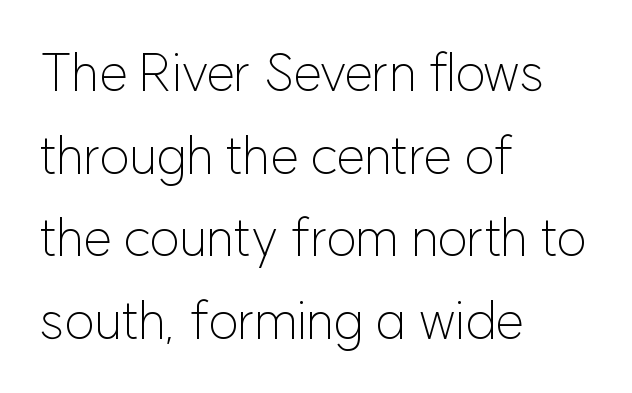
The image shows 52 px light sans-serif type, upright; set left-aligned, normal line spacing (1.59x), normal letter spacing, not underlined; low stroke contrast and a medium x-height.
